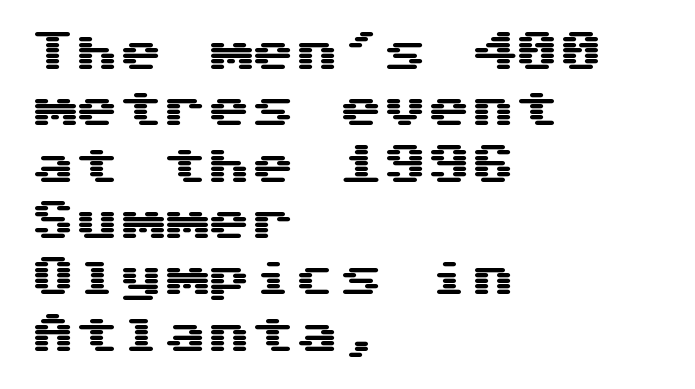
{"serif": "no", "italic": "no", "width": "wide", "stroke_contrast": "medium", "x_height": "medium", "underline": "no", "align": "left", "line_spacing": "normal", "line_spacing_ratio": 1.28, "letter_spacing": "normal", "letter_spacing_em": 0.0, "glyph_px": 44}
